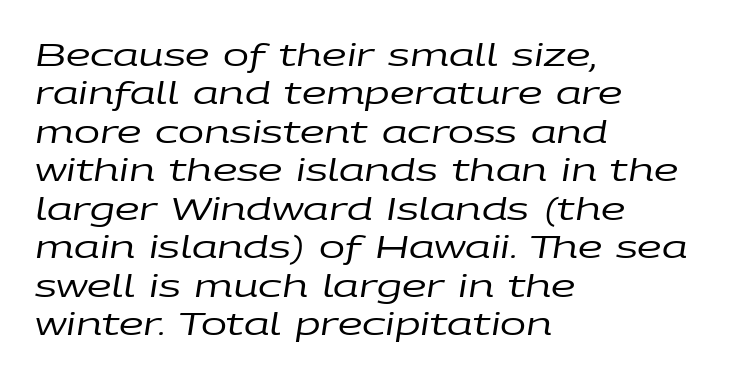
The image shows 31 px regular-weight, wide type, italic (leaning right); set left-aligned, line spacing 1.24x, normal letter spacing, not underlined; low stroke contrast and a large x-height.
